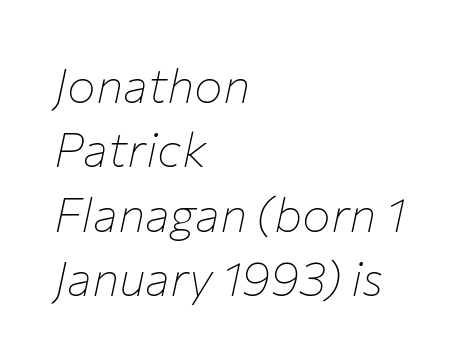
Q: Is the text bold? A: No.
Q: Is the text italic (slanted)? A: Yes, it leans right by about 12 degrees.
Q: Is the text underlined? A: No.
Q: How is the paragraph aligned? A: Left-aligned.
Q: Is the spacing between letters normal or unusually wide? A: Normal.
Q: Is the spacing between lines tight, normal or loose? A: Normal.
Q: Width (condensed, normal, or wide)? A: Normal.
Q: Stroke contrast? A: Low.
Q: x-height? A: Medium.
Q: Monospaced? A: No.
